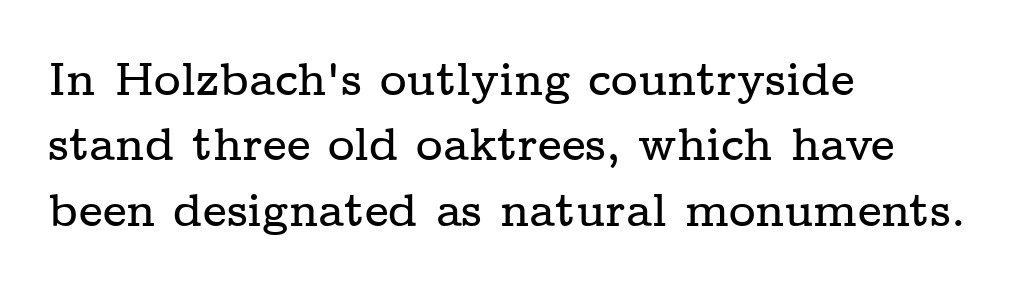
Honestly, the row spacing looks completely unremarkable. Unlike italic type, these characters show no tilt at all. These lines keep a tight, regular rhythm from letter to letter. The passage is arranged the way most books set body copy — flush left. These lines are rendered in a variable-pitch font. Small tapered or slab feet sit at the stroke ends, so this counts as serif.
